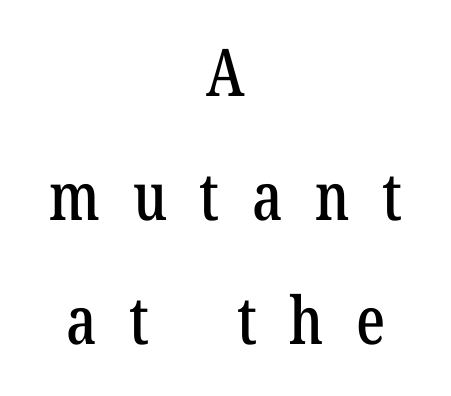
{"serif": "yes", "italic": "no", "width": "condensed", "stroke_contrast": "low", "x_height": "medium", "monospaced": "no", "underline": "no", "align": "center", "line_spacing_ratio": 1.88, "letter_spacing": "wide", "letter_spacing_em": 0.49, "glyph_px": 66}
